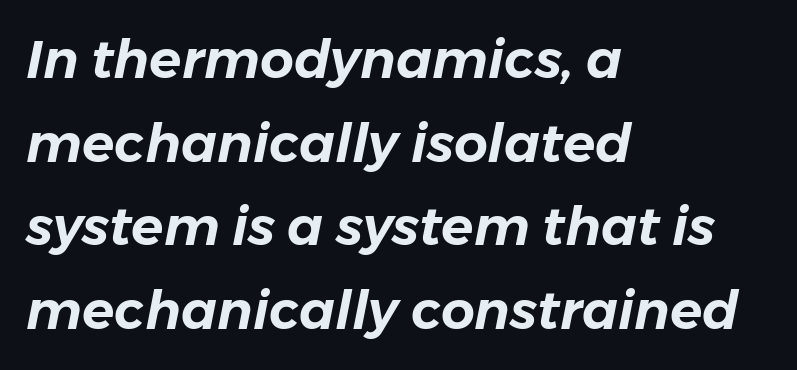
{"italic": "yes", "lean": "right", "slant_degrees": 11, "width": "normal", "stroke_contrast": "low", "x_height": "medium", "monospaced": "no", "underline": "no", "align": "left", "line_spacing": "normal", "line_spacing_ratio": 1.58, "letter_spacing": "normal", "letter_spacing_em": 0.0, "glyph_px": 53}
